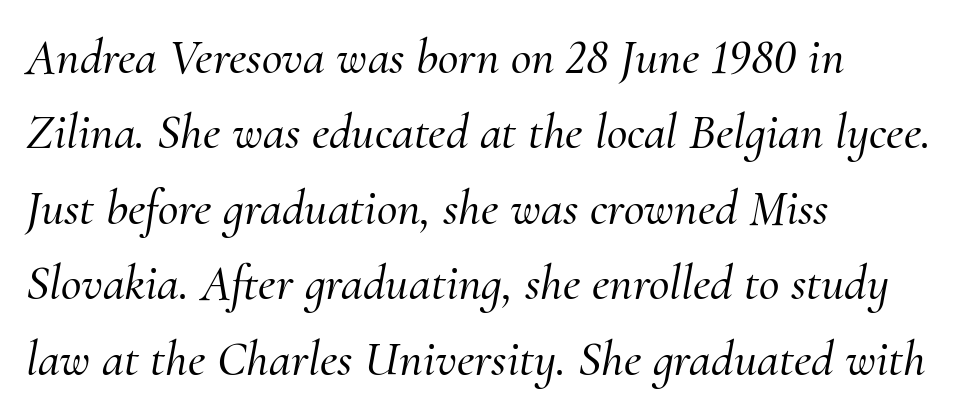
The image shows 50 px serif type, italic (leaning right); set left-aligned, normal line spacing (1.51x), normal letter spacing, not underlined; medium stroke contrast and a small x-height.
